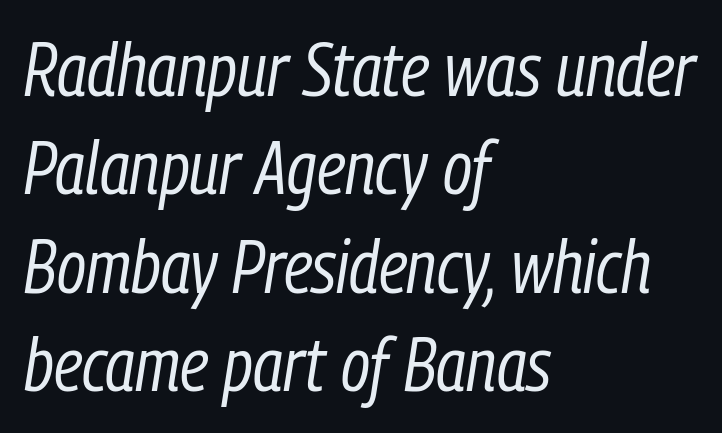
The image shows 74 px regular-weight, condensed type, italic (leaning right); set left-aligned, normal line spacing (1.33x), normal letter spacing, not underlined; low stroke contrast and a medium x-height.
